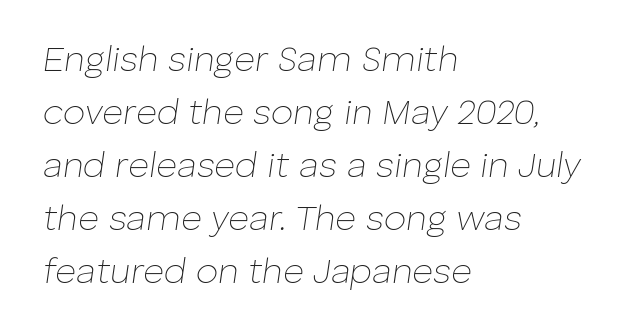
Q: Is the text bold? A: No.
Q: Is the text italic (slanted)? A: Yes, it leans right by about 8 degrees.
Q: Is the text underlined? A: No.
Q: How is the paragraph aligned? A: Left-aligned.
Q: Is the spacing between letters normal or unusually wide? A: Normal.
Q: Is the spacing between lines tight, normal or loose? A: Normal.
Q: Width (condensed, normal, or wide)? A: Normal.
Q: Stroke contrast? A: Low.
Q: x-height? A: Medium.
Q: Monospaced? A: No.
